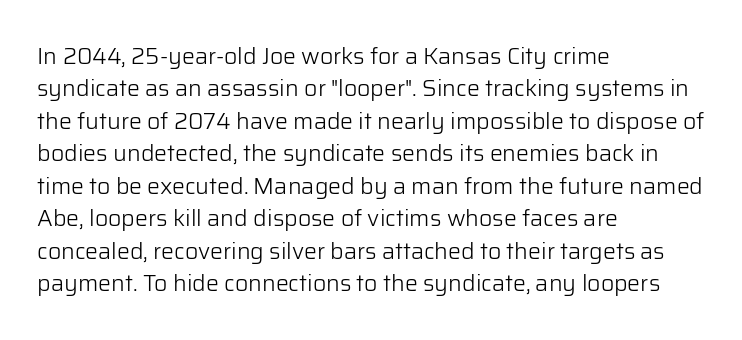
The tracking reads as untouched default to a designer's eye. Layout note: lines flush left. Students, observe: this is what conventionally led text looks like. Underline: absent.
